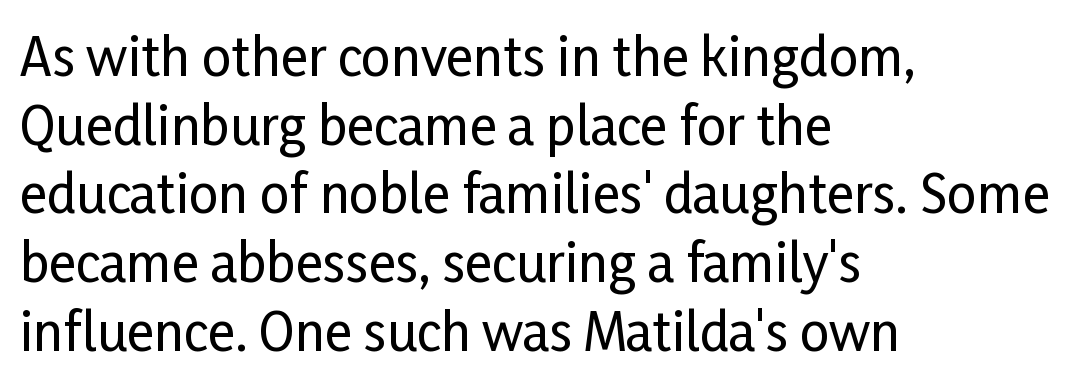
The image shows 52 px condensed sans-serif type, upright; set left-aligned, normal line spacing (1.32x), normal letter spacing, not underlined; low stroke contrast and a medium x-height.
